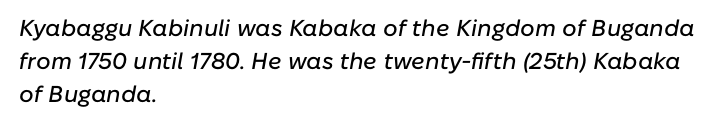
The compositor pushed each line to the left boundary. Style check: oblique. The line-height multiplier appears to be the usual default. A bare baseline throughout the passage. Tracking here is standard; glyphs follow each other at the usual distance.
